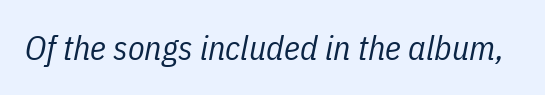
Letter spacing: default. Each letter keeps its own natural width here, so spacing adapts to shape. Yep, that's italic — everything's leaning. Only glyphs here, with clear space below each row.
